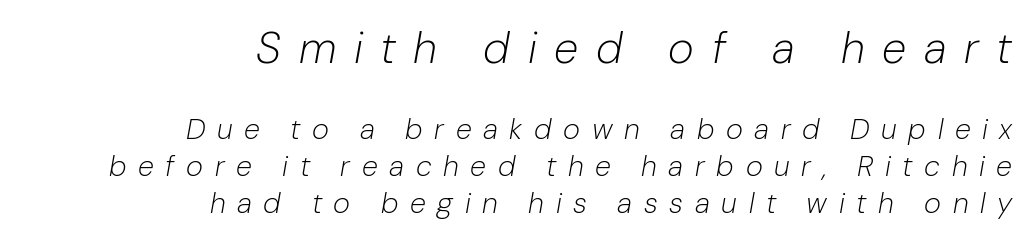
Inter-character spacing is expanded well beyond the font's built-in metrics. These lines are set flush right with a ragged left edge. Type without underlining. The letters advance in unequal steps, a hallmark of proportional type.
